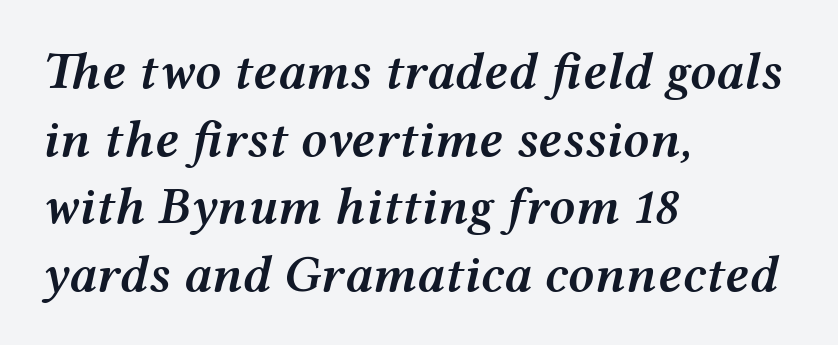
{"italic": "yes", "lean": "right", "slant_degrees": 12, "bold": "semi", "weight": "semibold", "width": "wide", "stroke_contrast": "medium", "x_height": "medium", "monospaced": "no", "underline": "no", "align": "left", "line_spacing": "normal", "line_spacing_ratio": 1.3, "letter_spacing": "normal", "letter_spacing_em": 0.0, "glyph_px": 52}
